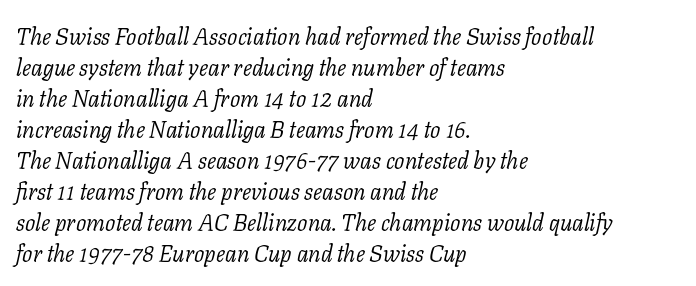
{"italic": "yes", "lean": "right", "slant_degrees": 11, "bold": "no", "underline": "no", "align": "left", "line_spacing": "normal", "line_spacing_ratio": 1.35, "letter_spacing": "normal", "letter_spacing_em": 0.0, "glyph_px": 23}
